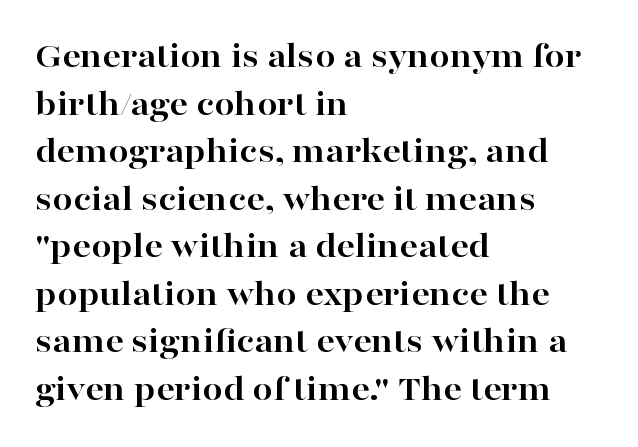
Q: Is the text bold? A: Yes.
Q: Is the text italic (slanted)? A: No, it is upright.
Q: Is the typeface a serif or a sans-serif typeface? A: Serif.
Q: Is the text underlined? A: No.
Q: How is the paragraph aligned? A: Left-aligned.
Q: Is the spacing between letters normal or unusually wide? A: Normal.
Q: Is the spacing between lines tight, normal or loose? A: Normal.
Q: Width (condensed, normal, or wide)? A: Wide.
Q: Stroke contrast? A: High.
Q: x-height? A: Medium.
Q: Monospaced? A: No.
